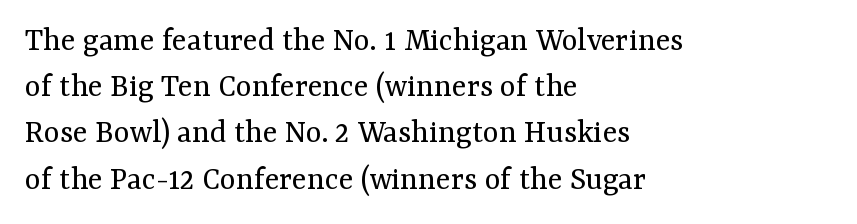
The letters look calm and open, with moderate or lighter stems. Quick note: underline off. Nope, not italic — everything's standing straight. The setting favours the left margin, as ordinary paragraphs usually do. Words appear dense and cohesive because spacing is normal.
